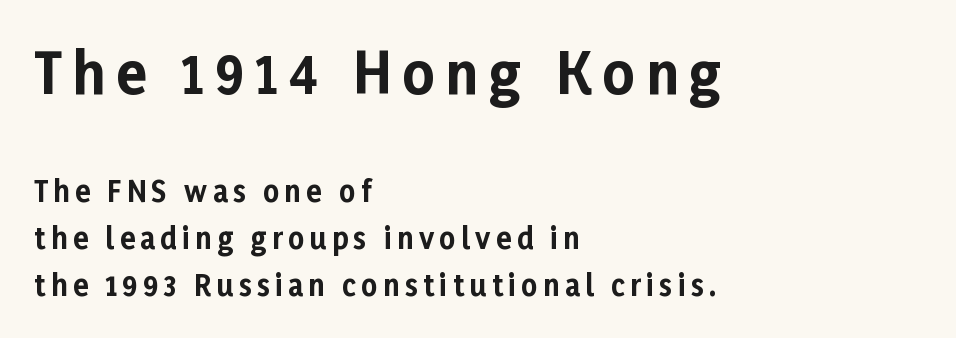
The image shows 56 px bold sans-serif type, upright; set left-aligned, normal line spacing (1.67x), not underlined; the first (top) block is 2.0x larger; low stroke contrast and a medium x-height.
